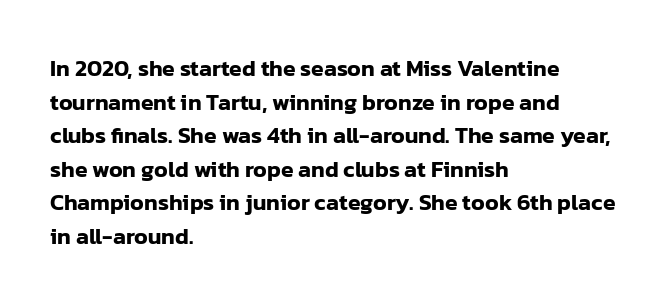
Q: Is the text italic (slanted)? A: No, it is upright.
Q: Is the text underlined? A: No.
Q: How is the paragraph aligned? A: Left-aligned.
Q: Is the spacing between letters normal or unusually wide? A: Normal.
Q: Is the spacing between lines tight, normal or loose? A: Normal.
